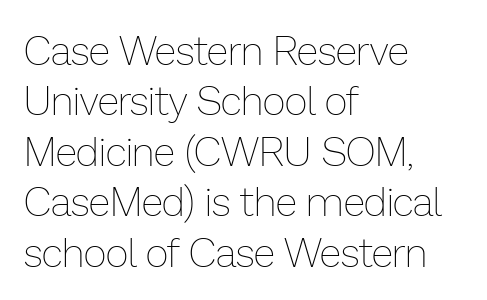
This sample has the flowing, uneven cadence of proportional lettering. Ink coverage per letter is moderate at most. What stands out about the letter spacing? Nothing — it is the standard amount. Quick note: underline off.
